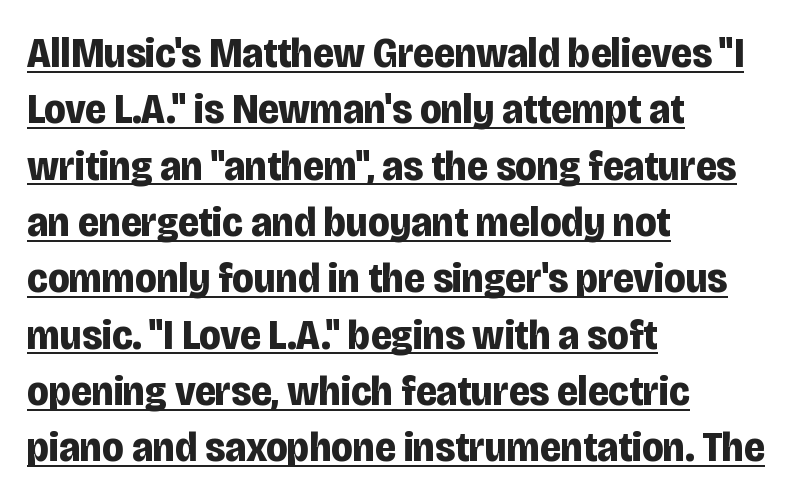
The image shows 43 px bold, condensed sans-serif type, upright; set left-aligned, normal line spacing (1.31x), normal letter spacing, underlined; low stroke contrast and a large x-height.
